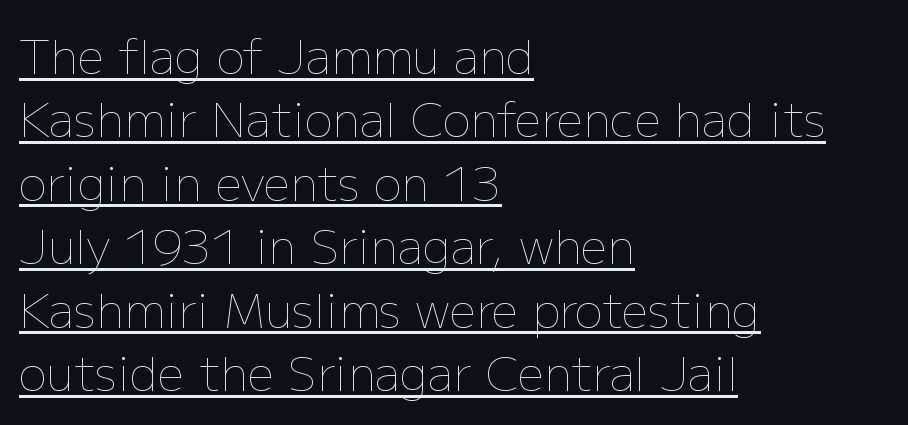
Q: Is the text bold? A: No.
Q: Is the text italic (slanted)? A: No, it is upright.
Q: Is the text underlined? A: Yes.
Q: How is the paragraph aligned? A: Left-aligned.
Q: Is the spacing between letters normal or unusually wide? A: Normal.
Q: Is the spacing between lines tight, normal or loose? A: Normal.
Q: Width (condensed, normal, or wide)? A: Normal.
Q: Stroke contrast? A: Low.
Q: x-height? A: Medium.
Q: Monospaced? A: No.
